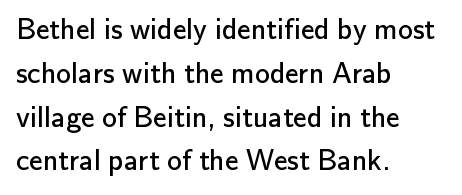
{"serif": "no", "italic": "no", "bold": "no", "weight": "regular", "width": "normal", "stroke_contrast": "low", "x_height": "small", "monospaced": "no", "underline": "no", "align": "left", "line_spacing": "normal", "line_spacing_ratio": 1.46, "letter_spacing": "normal", "letter_spacing_em": 0.0, "glyph_px": 30}
